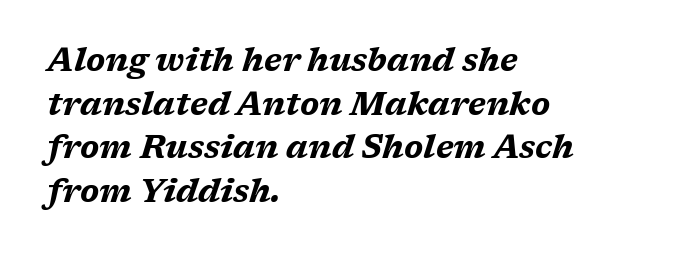
{"italic": "yes", "lean": "right", "slant_degrees": 17, "bold": "yes", "weight": "bold", "width": "wide", "stroke_contrast": "medium", "x_height": "medium", "monospaced": "no", "underline": "no", "align": "left", "line_spacing": "normal", "line_spacing_ratio": 1.36, "letter_spacing": "normal", "letter_spacing_em": 0.0, "glyph_px": 32}
